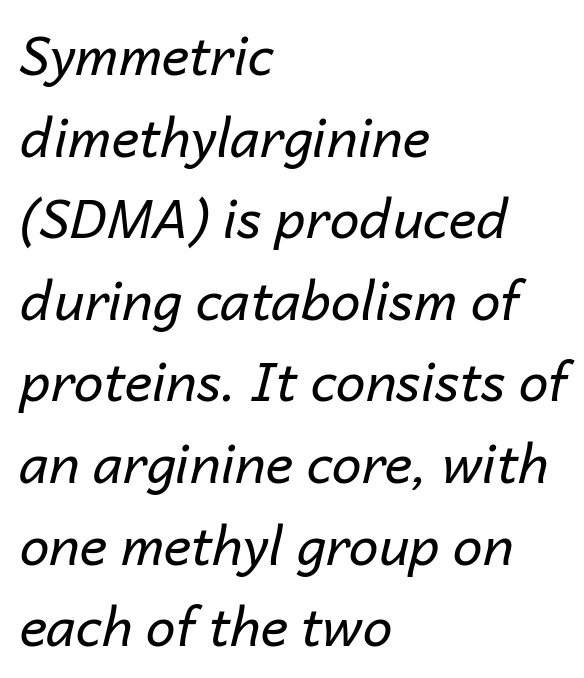
{"italic": "yes", "lean": "right", "slant_degrees": 14, "bold": "no", "weight": "regular", "width": "normal", "stroke_contrast": "low", "x_height": "medium", "monospaced": "no", "underline": "no", "align": "left", "line_spacing": "normal", "line_spacing_ratio": 1.54, "letter_spacing": "normal", "letter_spacing_em": 0.0, "glyph_px": 53}
